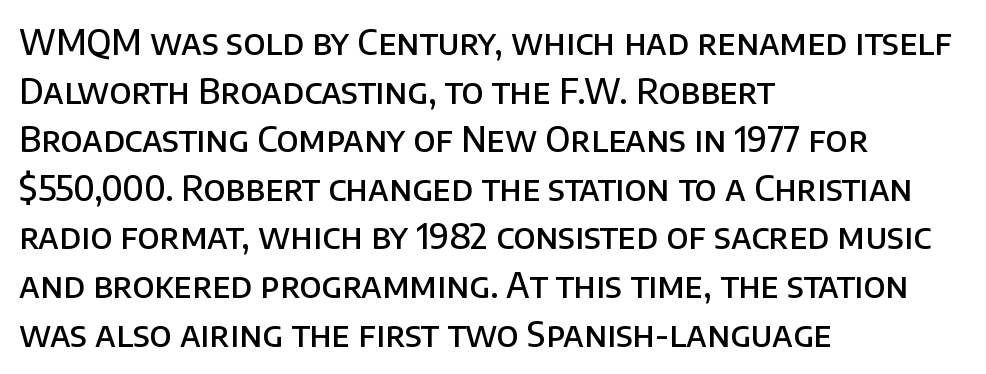
The image shows 34 px semibold sans-serif type, upright; set left-aligned, normal line spacing (1.43x), normal letter spacing, not underlined; low stroke contrast and a large x-height.
